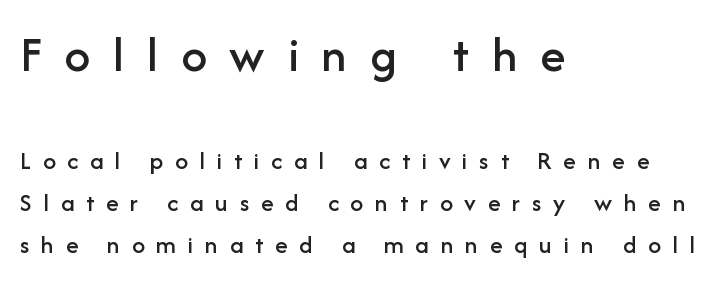
The image shows 51 px sans-serif type, upright; set left-aligned, normal line spacing (1.61x), unusually wide letter spacing (+0.45 em), not underlined; the first (top) block is 1.96x larger; low stroke contrast and a medium x-height.
